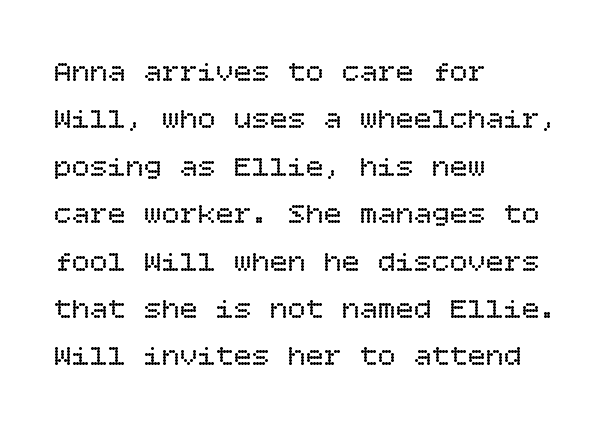
The image shows 30 px regular-weight type, upright; set left-aligned, normal line spacing (1.58x), normal letter spacing, not underlined; low stroke contrast and a large x-height.
